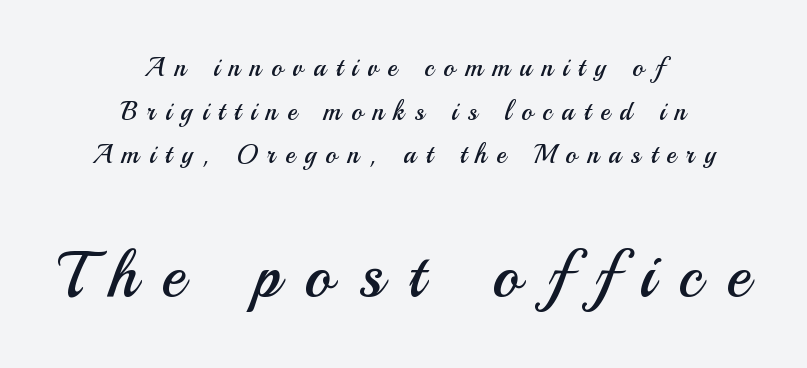
Q: Is the text bold? A: No.
Q: Is the text italic (slanted)? A: Yes.
Q: Is the typeface a serif or a sans-serif typeface? A: Sans-serif.
Q: Is the text underlined? A: No.
Q: How is the paragraph aligned? A: Centered.
Q: Is the spacing between letters normal or unusually wide? A: Unusually wide.
Q: Is the spacing between lines tight, normal or loose? A: Normal.
Q: Which block of text is set in a larger size, the first (top) or the second (bottom)? A: The second (bottom) one.
Q: Width (condensed, normal, or wide)? A: Normal.
Q: Stroke contrast? A: Medium.
Q: x-height? A: Small.
Q: Monospaced? A: No.
